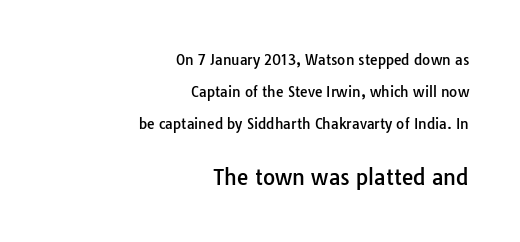
The image shows 21 px text type, upright; set right-aligned, loose line spacing (2.29x), normal letter spacing, not underlined; the second (bottom) block is 1.5x larger.
